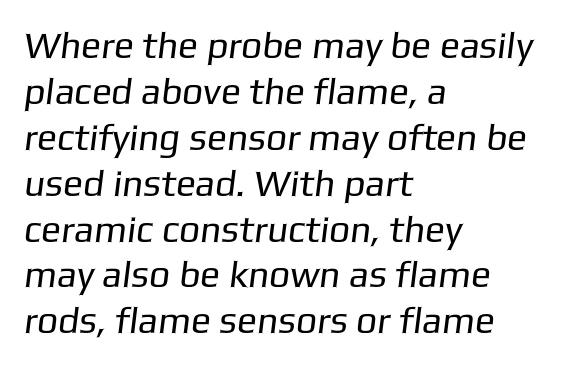
Stems here are at most as thick as an everyday book face. Standard letterfit; no display-style spreading of the glyphs. The type family on display is of the sans-serif kind. A typesetter would call this proportional, since set widths differ per character. A classic flush-left, rag-right setting is used for this passage. This rendering features lettering with no underline.
